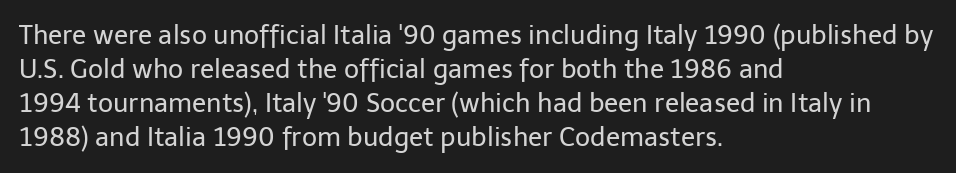
Descenders are the only things crossing below the line. All the whitespace from short lines collects on the right. Characters remain perfectly vertical along every line. The letters sit at their default tracking, neither squeezed nor spread.
